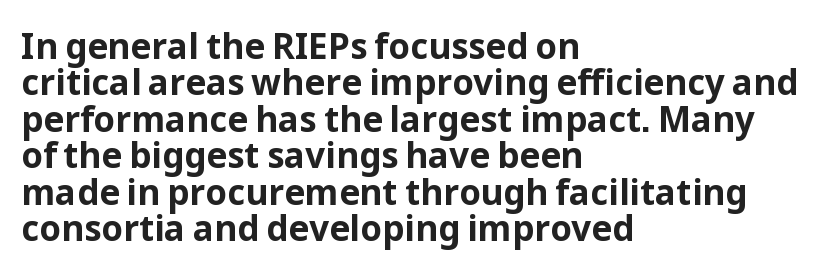
{"serif": "no", "italic": "no", "bold": "yes", "weight": "bold", "width": "normal", "stroke_contrast": "low", "x_height": "medium", "monospaced": "no", "underline": "no", "align": "left", "line_spacing": "tight", "line_spacing_ratio": 1.04, "letter_spacing": "normal", "letter_spacing_em": 0.0, "glyph_px": 35}
